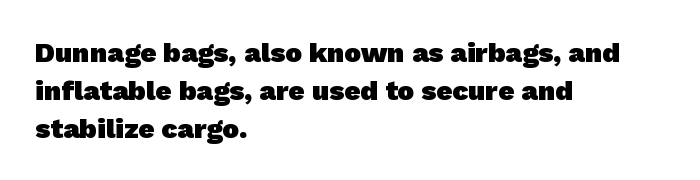
The image shows 28 px heavy sans-serif type; set left-aligned, normal line spacing (1.35x), normal letter spacing, not underlined; low stroke contrast and a medium x-height.
